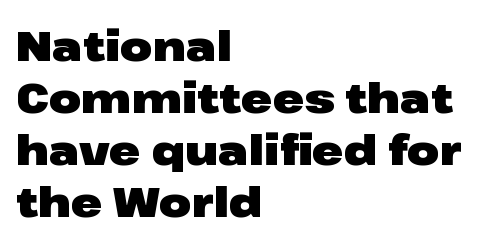
The image shows 42 px heavy, wide sans-serif type, upright; set left-aligned, line spacing 1.24x, normal letter spacing, not underlined; low stroke contrast and a medium x-height.
